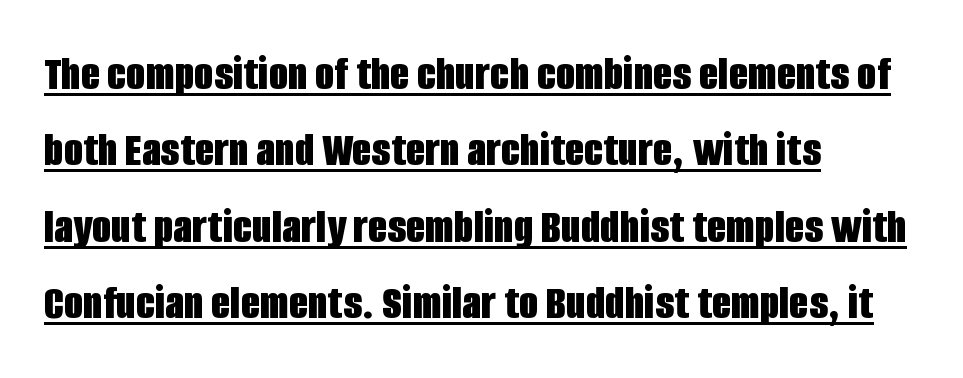
{"serif": "no", "italic": "no", "bold": "yes", "weight": "bold", "width": "condensed", "stroke_contrast": "low", "x_height": "large", "monospaced": "no", "underline": "yes", "align": "left", "line_spacing": "normal", "line_spacing_ratio": 1.53, "letter_spacing": "normal", "letter_spacing_em": 0.0, "glyph_px": 50}
